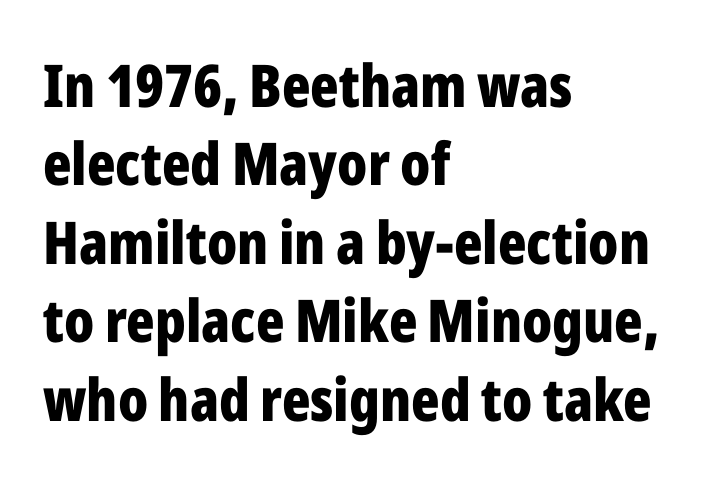
Q: Is the text bold? A: Yes.
Q: Is the text italic (slanted)? A: No, it is upright.
Q: Is the typeface a serif or a sans-serif typeface? A: Sans-serif.
Q: Is the text underlined? A: No.
Q: How is the paragraph aligned? A: Left-aligned.
Q: Is the spacing between letters normal or unusually wide? A: Normal.
Q: Is the spacing between lines tight, normal or loose? A: Normal.
Q: Width (condensed, normal, or wide)? A: Condensed.
Q: Stroke contrast? A: Low.
Q: x-height? A: Medium.
Q: Monospaced? A: No.
